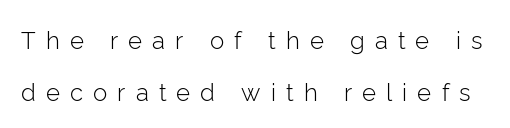
The image shows 24 px text type, upright; set loose line spacing (2.15x), unusually wide letter spacing (+0.42 em), not underlined.
